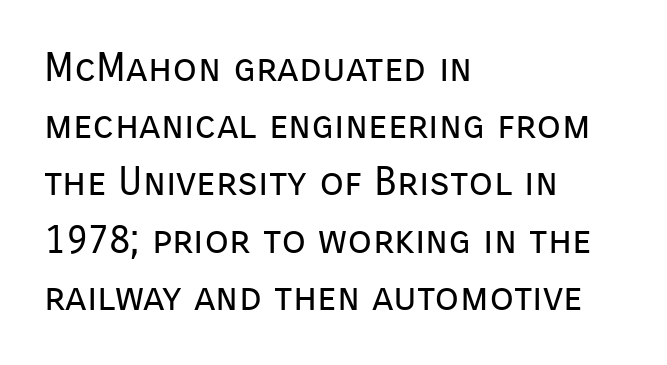
{"serif": "no", "italic": "no", "bold": "no", "weight": "regular", "width": "normal", "stroke_contrast": "low", "x_height": "medium", "monospaced": "no", "underline": "no", "align": "left", "line_spacing": "normal", "line_spacing_ratio": 1.43, "letter_spacing": "normal", "letter_spacing_em": 0.0, "glyph_px": 40}
